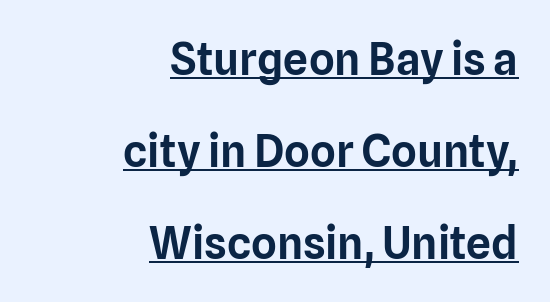
The image shows 44 px sans-serif type, upright; set right-aligned, loose line spacing (2.09x), normal letter spacing, underlined; low stroke contrast and a medium x-height.
